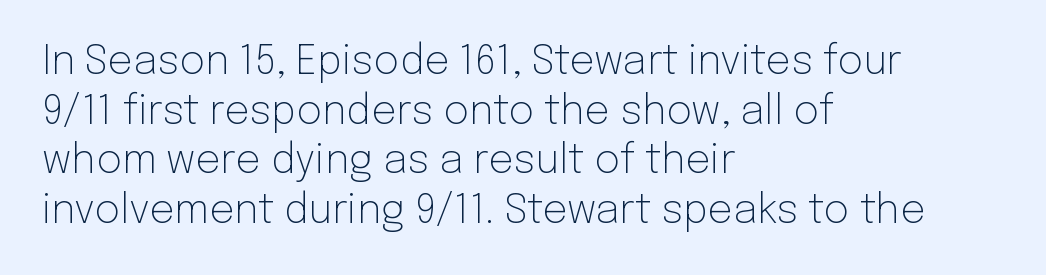
Heaviness? Minimal to ordinary, like unemphasized prose. Glyph-to-glyph distance matches everyday printed text. Quick note: underline off. Spacing verdict: proportional, widths tailored to each character. Each line starts at the same left margin while the right side varies. Check where the strokes stop: nothing finishes them off — pure sans.
